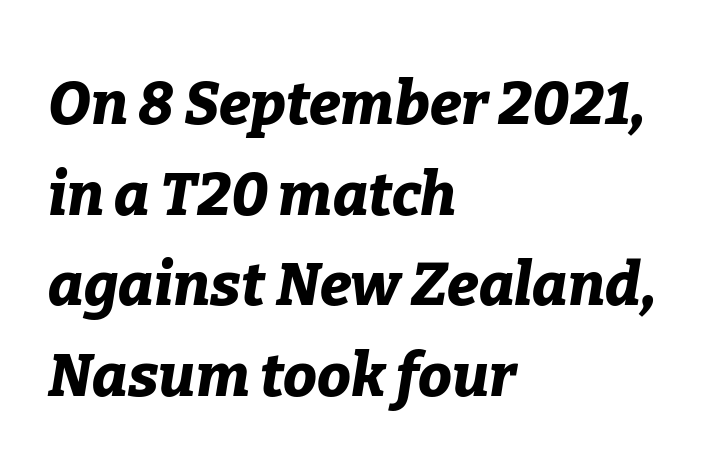
The image shows 60 px bold type, italic (leaning right); set left-aligned, normal line spacing (1.51x), normal letter spacing, not underlined; low stroke contrast and a medium x-height.
